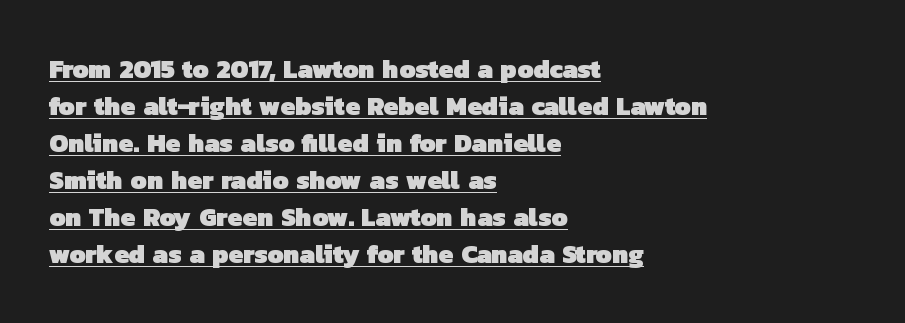
{"bold": "yes", "underline": "yes", "align": "left", "line_spacing": "normal", "line_spacing_ratio": 1.42, "letter_spacing": "normal", "letter_spacing_em": 0.0, "glyph_px": 26}
